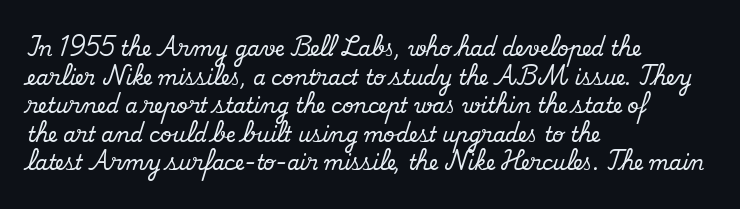
The glyphs are unaccompanied by any horizontal stroke below them. Normally led — the rows are evenly, conventionally spaced. If you drew a ruler down the left edge, every line would touch it. The type is set solid horizontally, with unmodified tracking.
